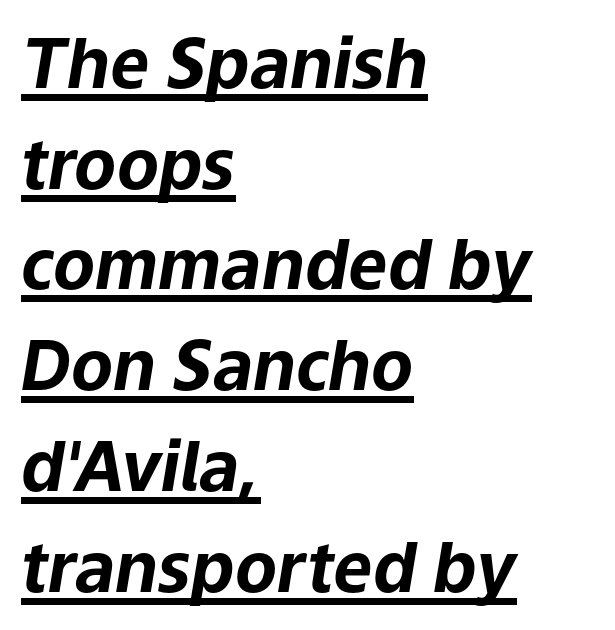
Q: Is the text bold? A: Yes.
Q: Is the text italic (slanted)? A: Yes, it leans right by about 9 degrees.
Q: Is the text underlined? A: Yes.
Q: How is the paragraph aligned? A: Left-aligned.
Q: Is the spacing between letters normal or unusually wide? A: Normal.
Q: Is the spacing between lines tight, normal or loose? A: Normal.
Q: Width (condensed, normal, or wide)? A: Normal.
Q: Stroke contrast? A: Low.
Q: x-height? A: Medium.
Q: Monospaced? A: No.
